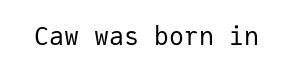
{"italic": "no", "bold": "no", "underline": "no", "letter_spacing": "normal", "letter_spacing_em": 0.0, "glyph_px": 25}
